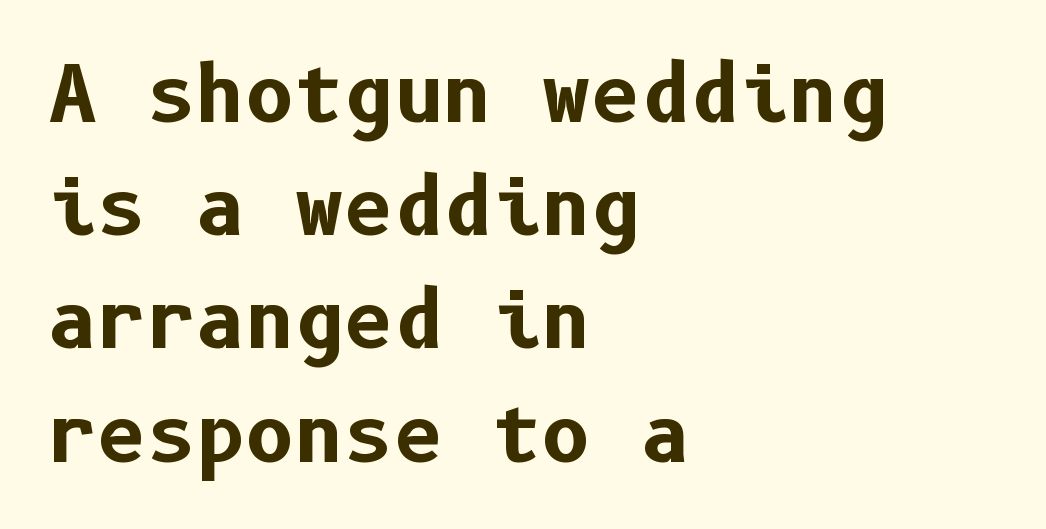
{"serif": "no", "italic": "no", "bold": "yes", "weight": "bold", "width": "normal", "stroke_contrast": "low", "x_height": "medium", "underline": "no", "align": "left", "line_spacing": "normal", "line_spacing_ratio": 1.49, "letter_spacing": "normal", "letter_spacing_em": 0.0, "glyph_px": 76}
